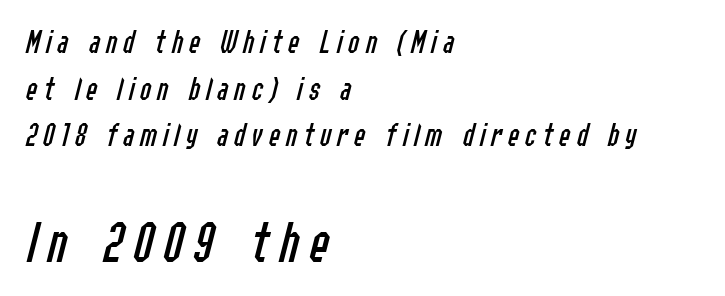
{"italic": "yes", "lean": "right", "slant_degrees": 14, "bold": "no", "weight": "regular", "width": "condensed", "stroke_contrast": "low", "x_height": "medium", "monospaced": "no", "underline": "no", "align": "left", "line_spacing": "normal", "line_spacing_ratio": 1.37, "larger_block": "second", "size_ratio": 1.76, "glyph_px": 60}
